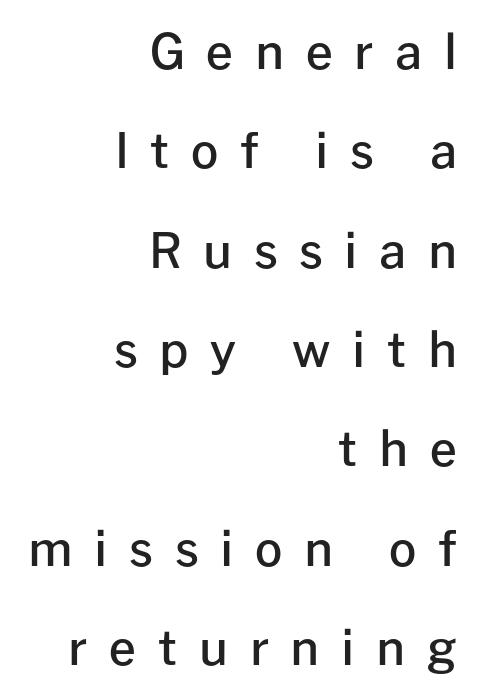
To sum up the face: it is a sans, with no serifs. The letters stand upright; this is a roman face. Rows of type keep a wide berth in the vertical direction. These lines are rendered in a variable-pitch font. This is moderately heavy type, rendered in semibold.
